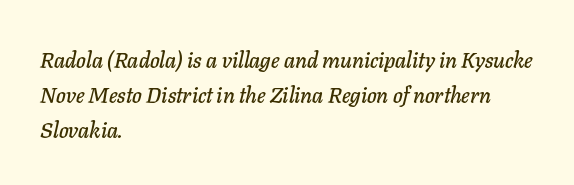
{"italic": "yes", "lean": "right", "slant_degrees": 11, "underline": "no", "align": "left", "line_spacing": "normal", "line_spacing_ratio": 1.59, "letter_spacing": "normal", "letter_spacing_em": 0.0, "glyph_px": 22}
